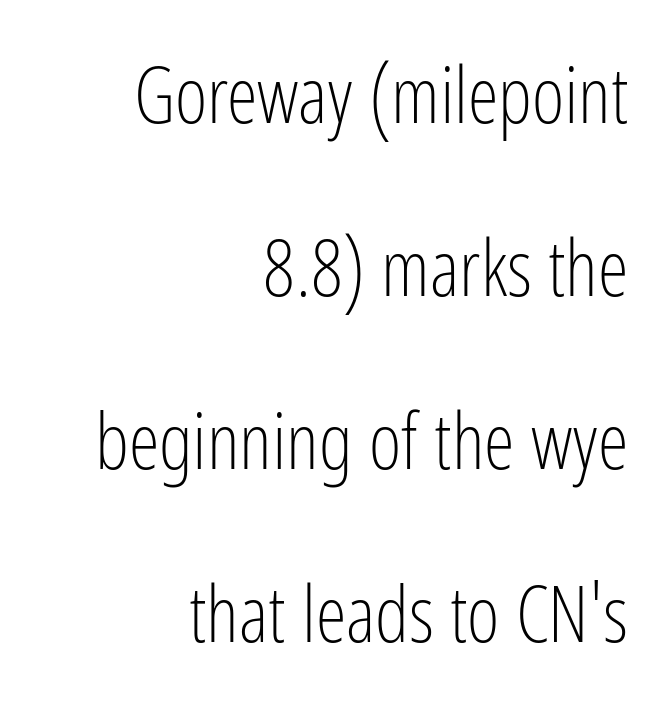
Q: Is the text bold? A: No.
Q: Is the text italic (slanted)? A: No, it is upright.
Q: Is the typeface a serif or a sans-serif typeface? A: Sans-serif.
Q: Is the text underlined? A: No.
Q: How is the paragraph aligned? A: Right-aligned.
Q: Is the spacing between letters normal or unusually wide? A: Normal.
Q: Is the spacing between lines tight, normal or loose? A: Loose.
Q: Width (condensed, normal, or wide)? A: Condensed.
Q: Stroke contrast? A: Low.
Q: x-height? A: Medium.
Q: Monospaced? A: No.
